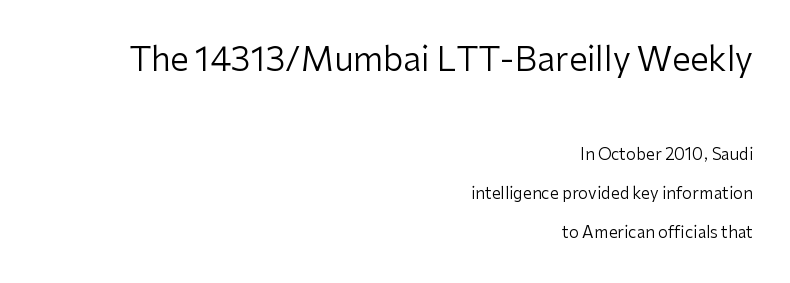
{"serif": "no", "italic": "no", "bold": "no", "weight": "regular", "width": "normal", "stroke_contrast": "low", "x_height": "medium", "monospaced": "no", "underline": "no", "align": "right", "line_spacing": "loose", "line_spacing_ratio": 2.42, "letter_spacing": "normal", "letter_spacing_em": 0.0, "larger_block": "first", "size_ratio": 2.06, "glyph_px": 33}
